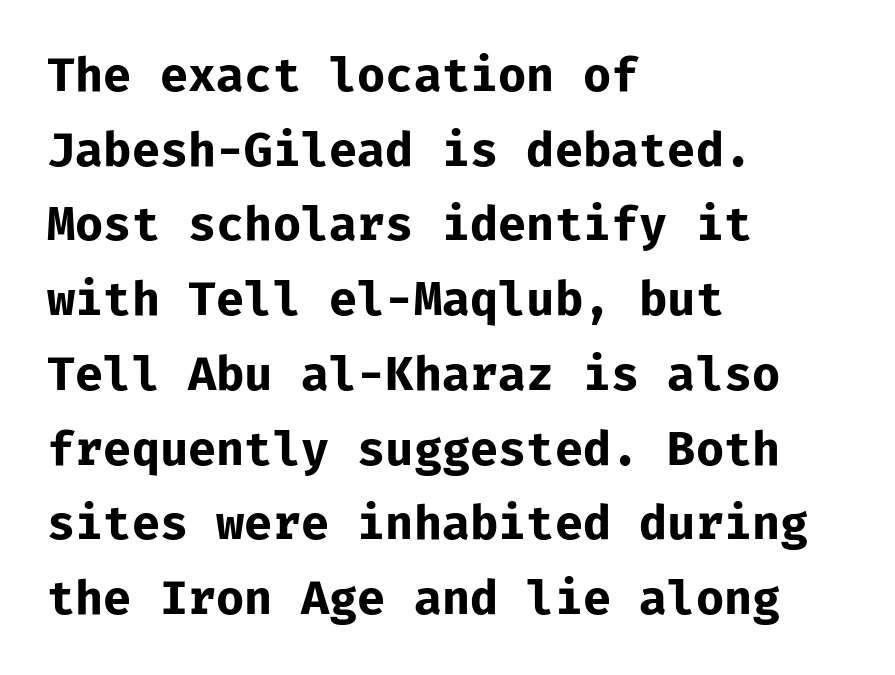
Q: Is the text bold? A: Yes.
Q: Is the text italic (slanted)? A: No, it is upright.
Q: Is the typeface a serif or a sans-serif typeface? A: Sans-serif.
Q: Is the text underlined? A: No.
Q: How is the paragraph aligned? A: Left-aligned.
Q: Is the spacing between letters normal or unusually wide? A: Normal.
Q: Is the spacing between lines tight, normal or loose? A: Normal.
Q: Width (condensed, normal, or wide)? A: Normal.
Q: Stroke contrast? A: Low.
Q: x-height? A: Medium.
Q: Monospaced? A: Yes.
